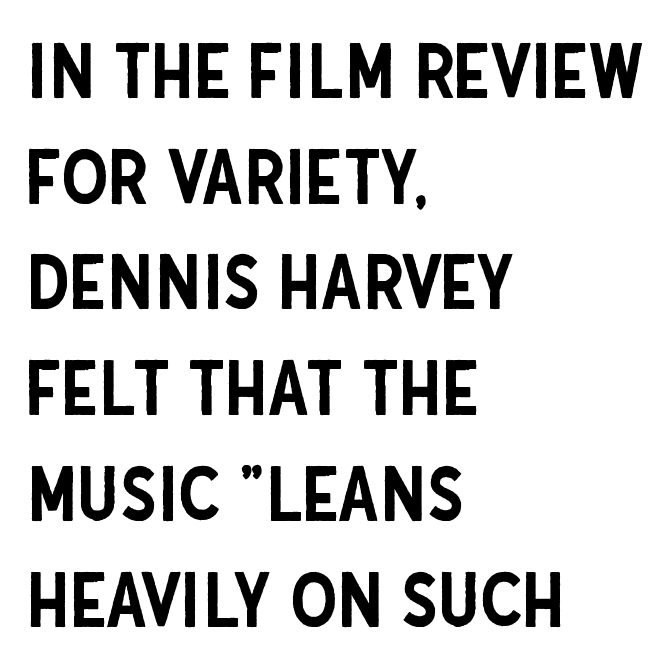
{"serif": "no", "italic": "no", "width": "condensed", "stroke_contrast": "low", "x_height": "large", "monospaced": "no", "underline": "no", "align": "left", "line_spacing": "normal", "line_spacing_ratio": 1.41, "letter_spacing": "normal", "letter_spacing_em": 0.0, "glyph_px": 75}
